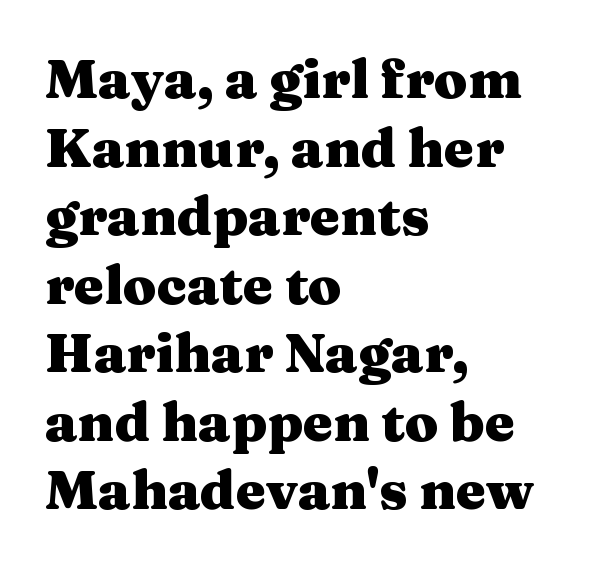
Q: Is the text bold? A: Yes.
Q: Is the text italic (slanted)? A: No, it is upright.
Q: Is the typeface a serif or a sans-serif typeface? A: Serif.
Q: Is the text underlined? A: No.
Q: How is the paragraph aligned? A: Left-aligned.
Q: Is the spacing between letters normal or unusually wide? A: Normal.
Q: Is the spacing between lines tight, normal or loose? A: Normal.
Q: Width (condensed, normal, or wide)? A: Wide.
Q: Stroke contrast? A: Medium.
Q: x-height? A: Medium.
Q: Monospaced? A: No.
